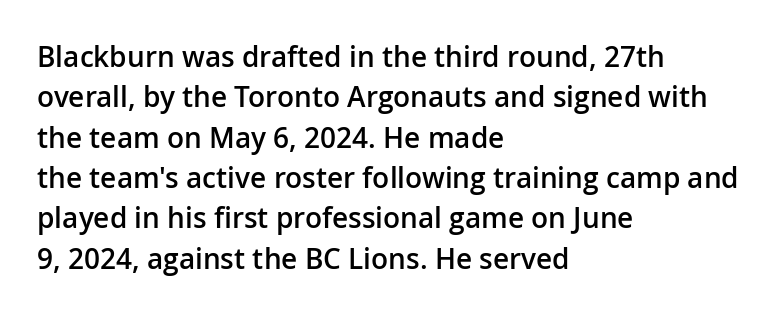
{"serif": "no", "italic": "no", "bold": "semi", "weight": "semibold", "width": "normal", "stroke_contrast": "low", "x_height": "medium", "monospaced": "no", "underline": "no", "align": "left", "line_spacing": "normal", "line_spacing_ratio": 1.44, "letter_spacing": "normal", "letter_spacing_em": 0.0, "glyph_px": 28}
